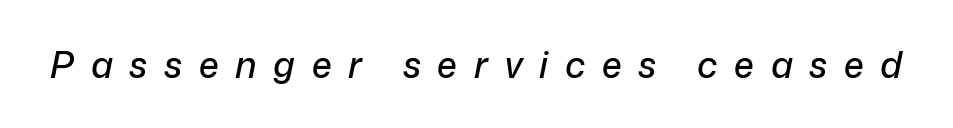
The image shows 36 px text type, italic (leaning right); set unusually wide letter spacing (+0.46 em), not underlined; low stroke contrast and a medium x-height.
